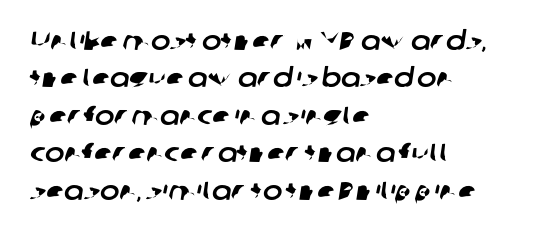
Underline: absent. Letter spacing: default. These lines stack with their left ends in a neat column. Regular leading.
